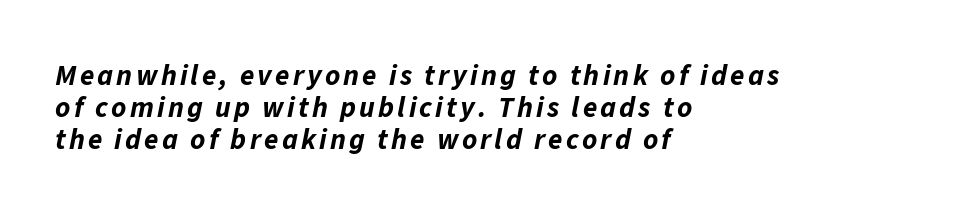
{"italic": "yes", "lean": "right", "slant_degrees": 11, "bold": "yes", "weight": "bold", "width": "normal", "stroke_contrast": "low", "x_height": "medium", "monospaced": "no", "underline": "no", "align": "left", "line_spacing": "tight", "line_spacing_ratio": 1.1, "glyph_px": 29}
